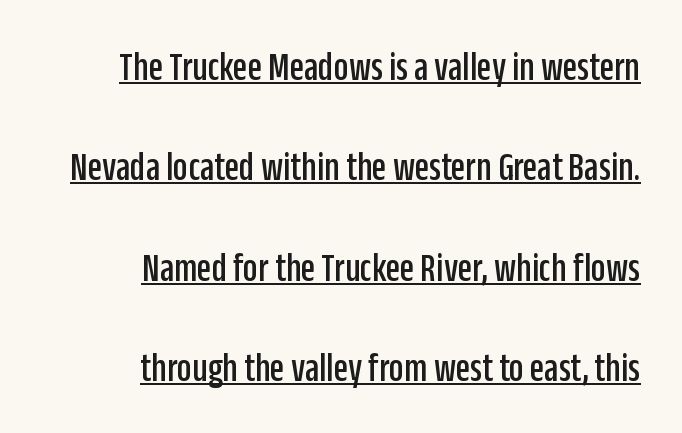
{"serif": "no", "italic": "no", "width": "condensed", "stroke_contrast": "low", "x_height": "large", "monospaced": "no", "underline": "yes", "align": "right", "line_spacing": "loose", "line_spacing_ratio": 2.39, "letter_spacing": "normal", "letter_spacing_em": 0.0, "glyph_px": 42}
